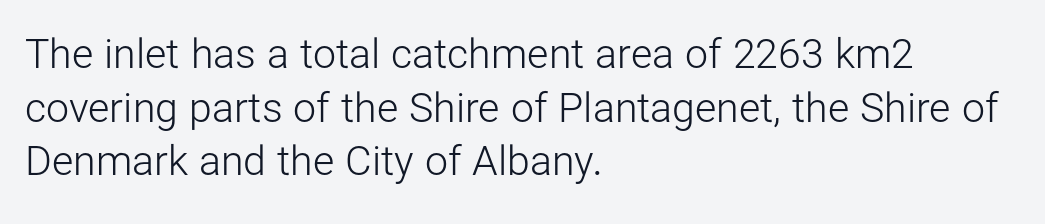
Q: Is the text bold? A: No.
Q: Is the text italic (slanted)? A: No, it is upright.
Q: Is the typeface a serif or a sans-serif typeface? A: Sans-serif.
Q: Is the text underlined? A: No.
Q: How is the paragraph aligned? A: Left-aligned.
Q: Is the spacing between letters normal or unusually wide? A: Normal.
Q: Is the spacing between lines tight, normal or loose? A: Normal.
Q: Width (condensed, normal, or wide)? A: Normal.
Q: Stroke contrast? A: Low.
Q: x-height? A: Medium.
Q: Monospaced? A: No.
